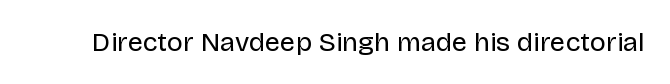
Has an underline been added? It has not. The type is set solid horizontally, with unmodified tracking. The characters are drawn with everyday or finer stroke widths. Every character sits straight up, as roman type does.
